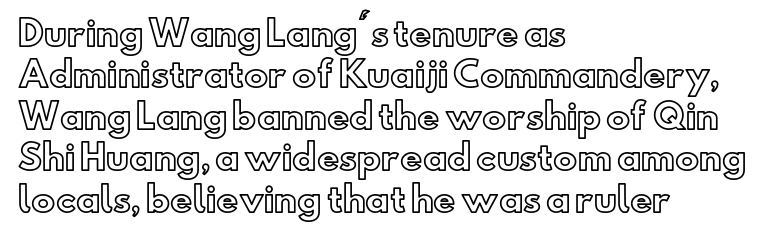
{"italic": "no", "width": "normal", "x_height": "small", "monospaced": "no", "underline": "no", "align": "left", "line_spacing_ratio": 1.22, "letter_spacing": "normal", "letter_spacing_em": 0.0, "glyph_px": 34}
